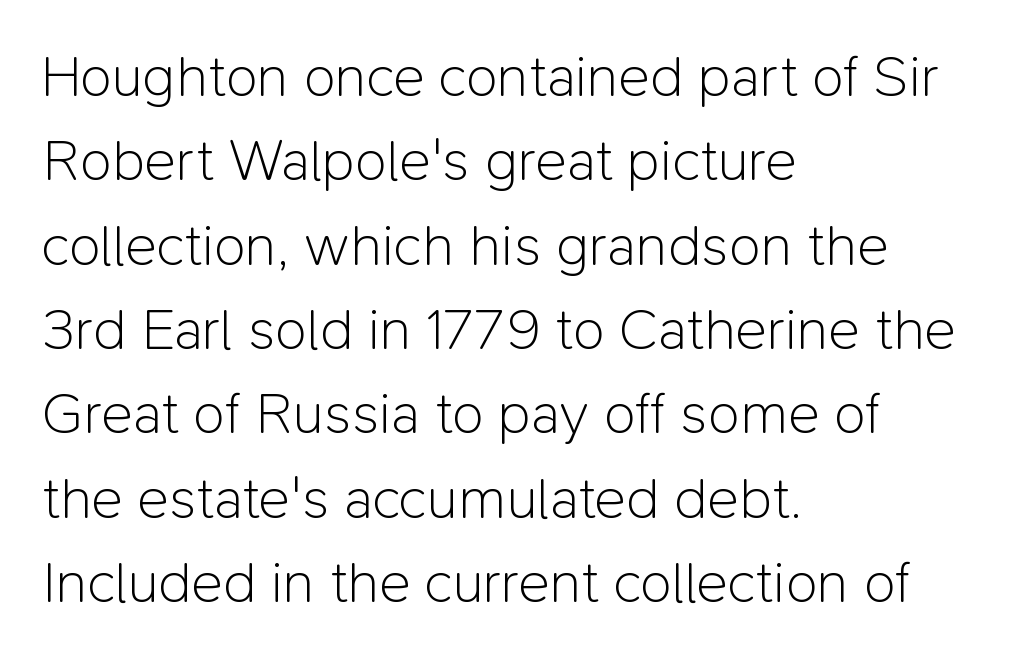
{"serif": "no", "italic": "no", "bold": "no", "weight": "light", "width": "normal", "stroke_contrast": "low", "x_height": "medium", "monospaced": "no", "underline": "no", "align": "left", "line_spacing": "normal", "line_spacing_ratio": 1.43, "letter_spacing": "normal", "letter_spacing_em": 0.0, "glyph_px": 59}
